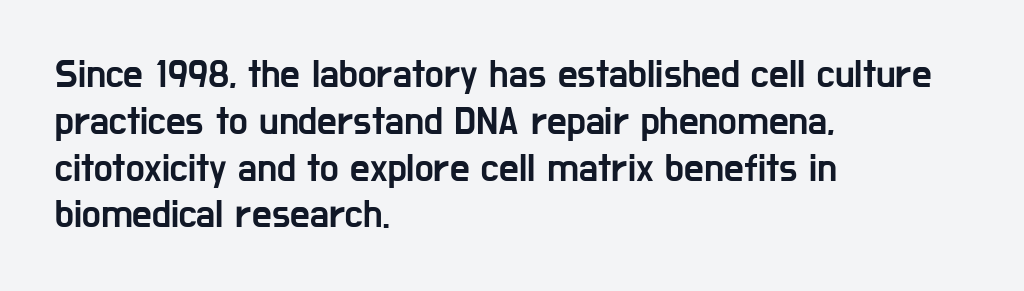
The image shows 39 px condensed sans-serif type, upright; set left-aligned, line spacing 1.2x, normal letter spacing, not underlined; low stroke contrast and a medium x-height.
